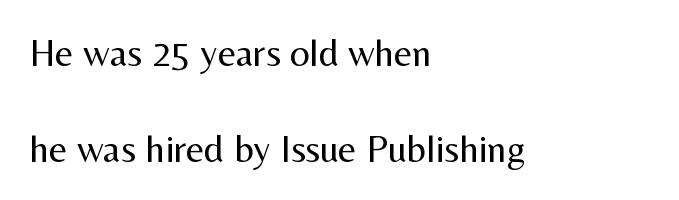
Typeset ragged right — the left edge is the straight one. This is roman type, the default non-slanted kind. The face used here is proportionally spaced, like ordinary book or web type. Notice the wide empty band between every row — that's loose leading. Bold? No — there's no thickening of the strokes. A typesetter would label this face a sans.
